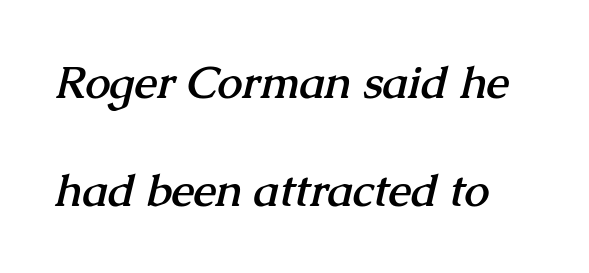
Widely set lines give the paragraph a tall, airy silhouette. Spacing verdict: proportional, widths tailored to each character. Unlike a clean sans, this face finishes its strokes with serifs. Does extra space separate the letters? No, they use regular spacing. Quick note: underline off. The face used here has the dense, thick strokes of a bold.
